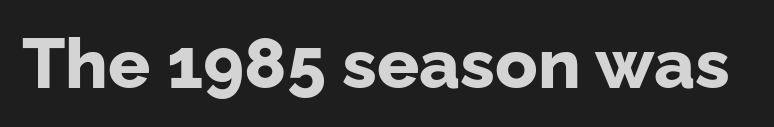
Q: Is the text bold? A: Yes.
Q: Is the text italic (slanted)? A: No, it is upright.
Q: Is the typeface a serif or a sans-serif typeface? A: Sans-serif.
Q: Is the text underlined? A: No.
Q: Is the spacing between letters normal or unusually wide? A: Normal.
Q: Width (condensed, normal, or wide)? A: Normal.
Q: Stroke contrast? A: Low.
Q: x-height? A: Medium.
Q: Monospaced? A: No.
